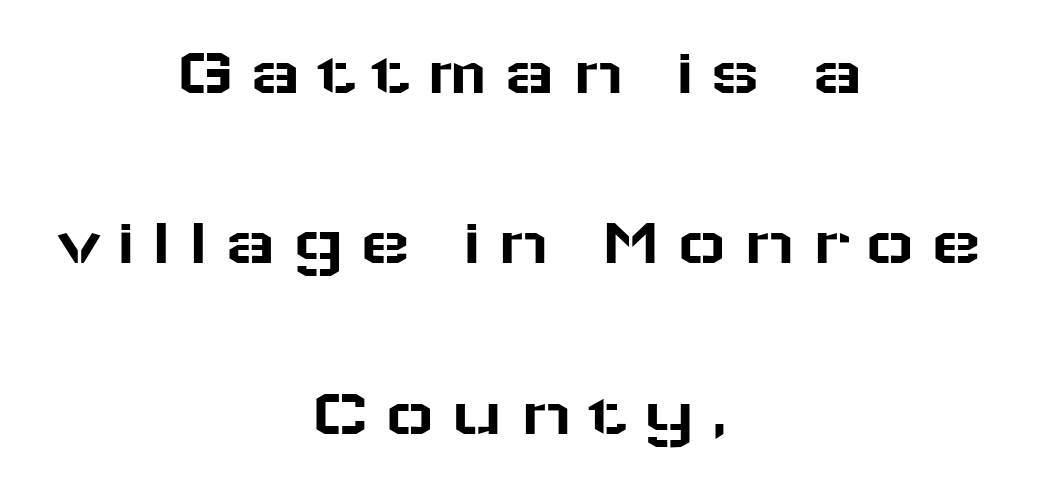
A typesetter would call this proportional, since set widths differ per character. One-word summary of the alignment: center. I'd call this a sans setting — the letters go barefoot. The foot of each line stays bare and open.
